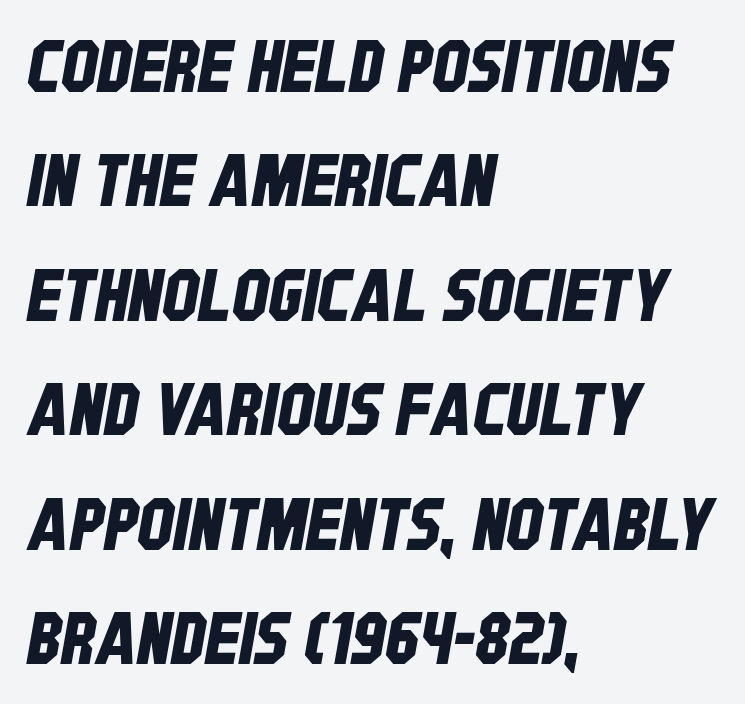
Between one letter and the next there's only the usual sliver of space. The typeface chosen for these lines omits serifs. Is there much room between lines? A standard amount, neither cramped nor airy. Note the varied advance widths — an 'i' is clearly narrower than an 'm'. These lines are set flush left with a ragged right edge.
